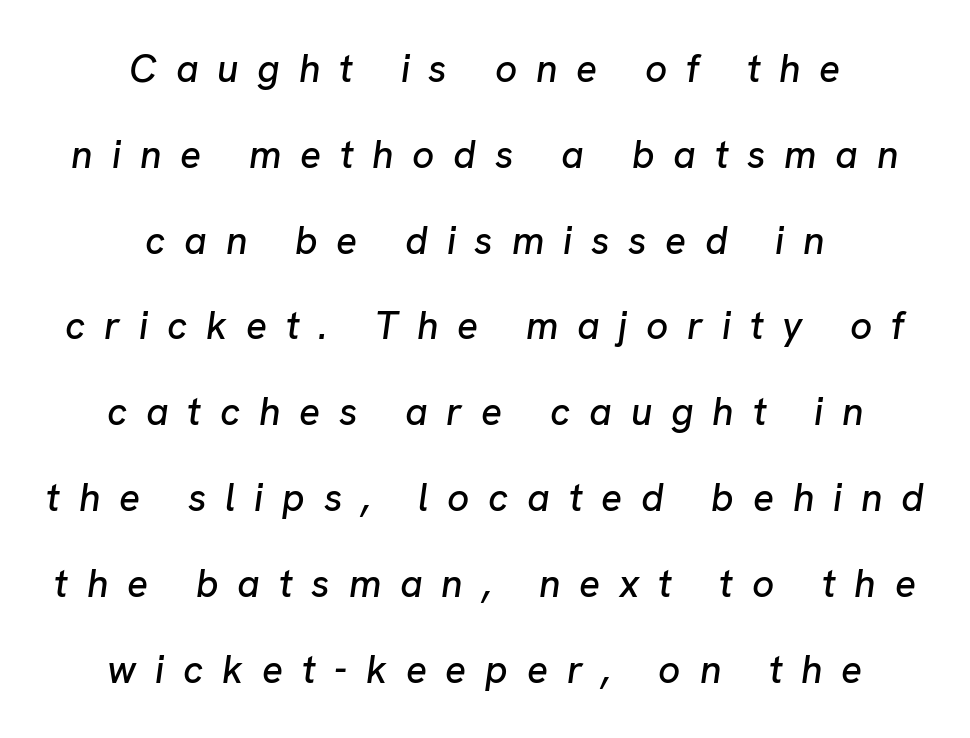
The image shows 39 px text type, italic (leaning right); set centered, loose line spacing (2.2x), unusually wide letter spacing (+0.48 em), not underlined; low stroke contrast and a medium x-height.
